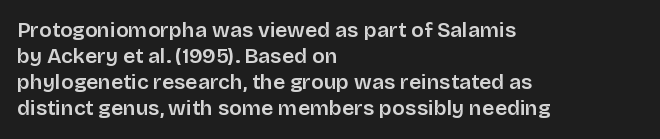
The typesetter chose a ragged-right arrangement here. The type sits square on the baseline with zero lean. There is no visible air inserted between adjacent glyphs. Has an underline been added? It has not.
